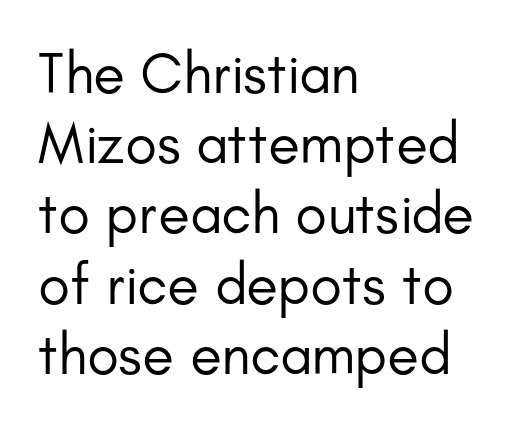
In terms of letterspacing, this is plain default setting. Examine the stroke ends and you'll find no serifs. Think of a printed novel: that variable character pitch is what you see here. Counters stay open thanks to moderate or lighter strokes.
